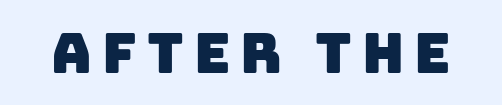
The image shows 56 px sans-serif type; set not underlined; low stroke contrast and a large x-height.
